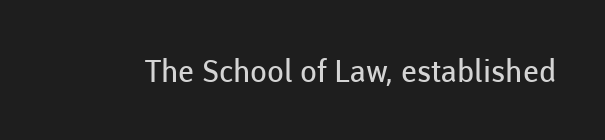
Q: Is the text bold? A: No.
Q: Is the text italic (slanted)? A: No, it is upright.
Q: Is the typeface a serif or a sans-serif typeface? A: Sans-serif.
Q: Is the text underlined? A: No.
Q: Is the spacing between letters normal or unusually wide? A: Normal.
Q: Width (condensed, normal, or wide)? A: Normal.
Q: Stroke contrast? A: Low.
Q: x-height? A: Medium.
Q: Monospaced? A: No.
